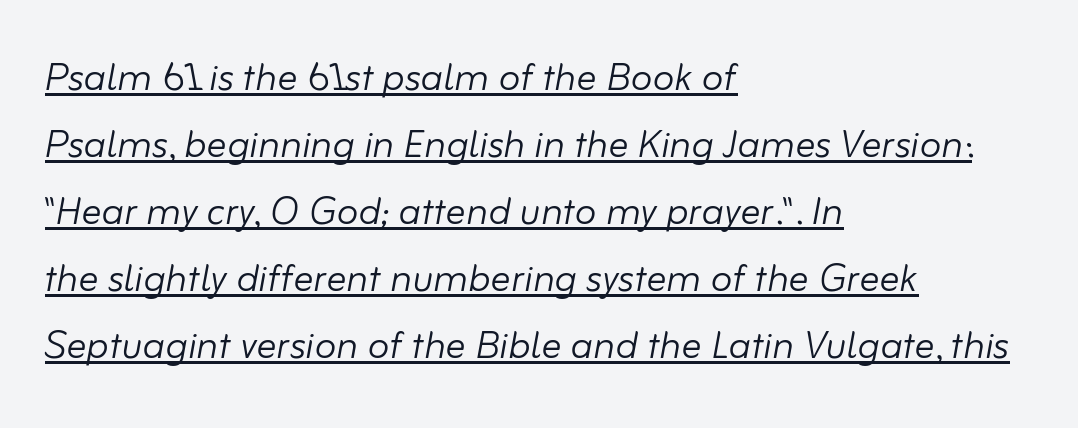
The image shows 50 px light type, italic (leaning right); set left-aligned, normal line spacing (1.34x), normal letter spacing, underlined; low stroke contrast and a small x-height.
